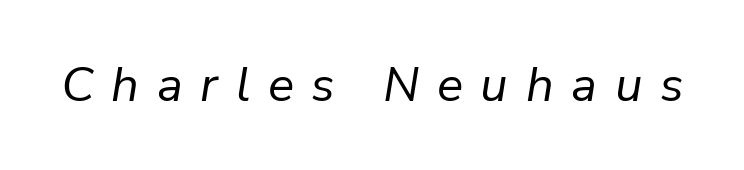
{"italic": "yes", "lean": "right", "slant_degrees": 9, "bold": "no", "weight": "regular", "width": "normal", "stroke_contrast": "low", "x_height": "medium", "monospaced": "no", "underline": "no", "letter_spacing": "wide", "letter_spacing_em": 0.36, "glyph_px": 49}
